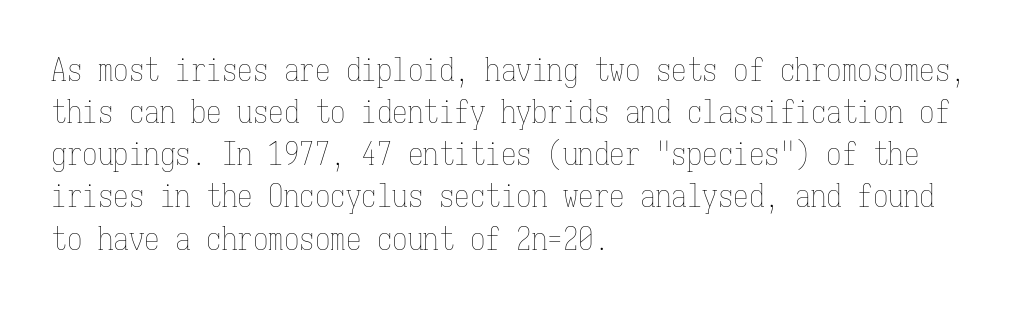
Q: Is the text bold? A: No.
Q: Is the text italic (slanted)? A: No, it is upright.
Q: Is the text underlined? A: No.
Q: How is the paragraph aligned? A: Left-aligned.
Q: Is the spacing between letters normal or unusually wide? A: Normal.
Q: Is the spacing between lines tight, normal or loose? A: Normal.
Q: Width (condensed, normal, or wide)? A: Condensed.
Q: Stroke contrast? A: Low.
Q: x-height? A: Medium.
Q: Monospaced? A: Yes.
